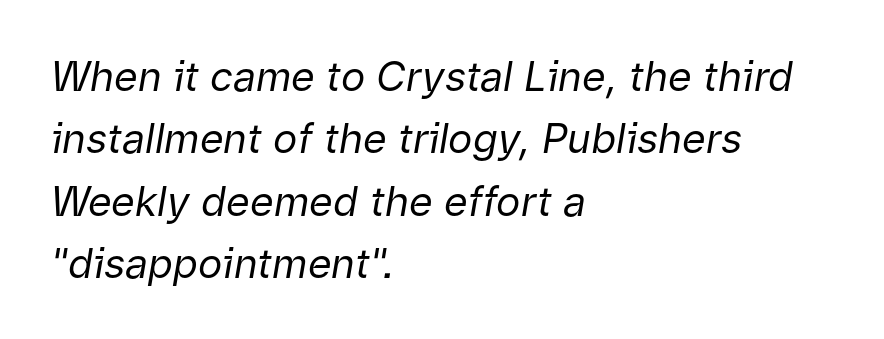
{"italic": "yes", "lean": "right", "slant_degrees": 9, "bold": "no", "weight": "regular", "width": "normal", "stroke_contrast": "low", "x_height": "medium", "monospaced": "no", "underline": "no", "align": "left", "line_spacing": "normal", "line_spacing_ratio": 1.52, "letter_spacing": "normal", "letter_spacing_em": 0.0, "glyph_px": 41}
